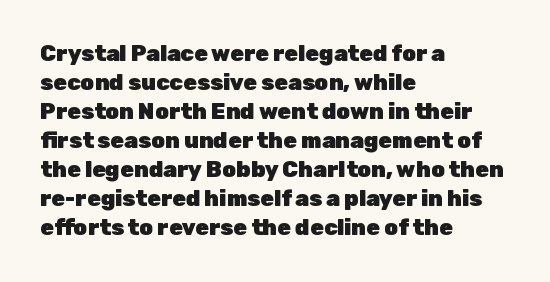
{"italic": "no", "bold": "yes", "underline": "no", "align": "left", "line_spacing": "normal", "line_spacing_ratio": 1.32, "letter_spacing": "normal", "letter_spacing_em": 0.0, "glyph_px": 22}
